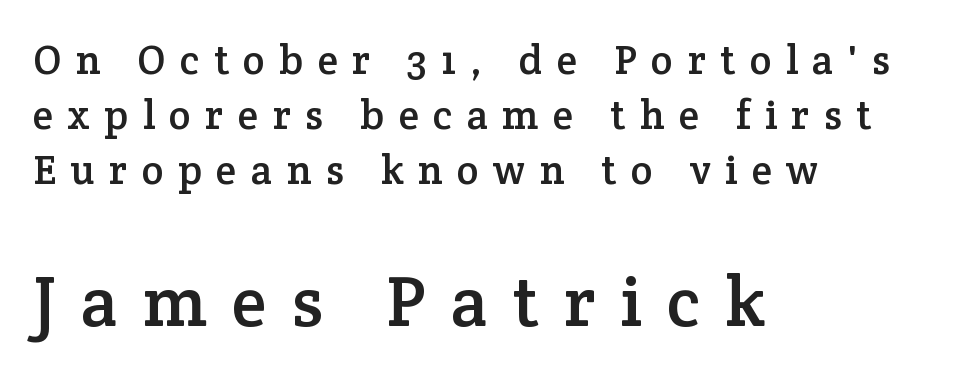
The passage shown stacks its lines at a standard gap. The face used here is proportionally spaced, like ordinary book or web type. Look at the bottom of the vertical strokes: they flare into serifs here. The area under the type is left untouched. There is plenty of visible air inserted between adjacent glyphs. Upright lettering throughout.
